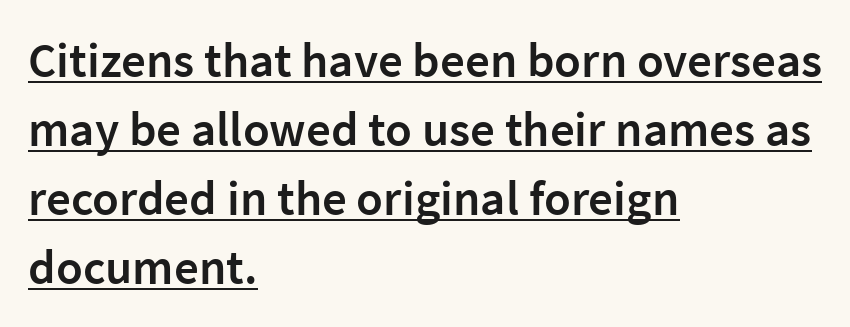
Does the copy run flush right? No — it runs flush left. A typesetter would label this face a sans. Every word sits above its own underline. Nope, not italic — everything's standing straight. Proportional: the letters do not fall into vertical columns.
